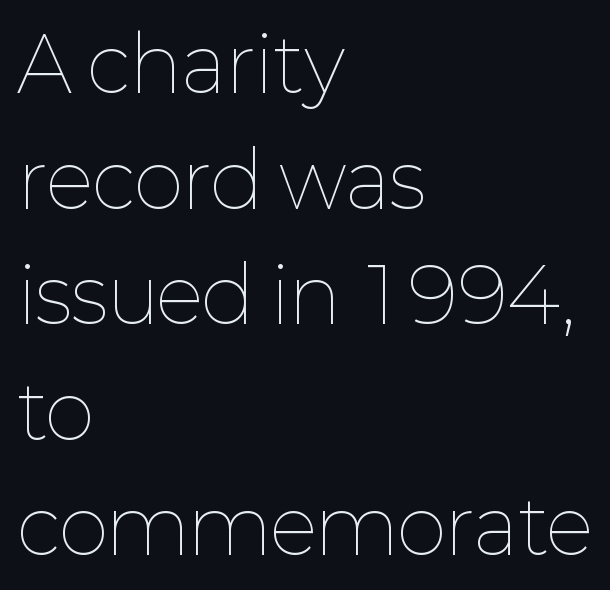
The image shows 76 px thin type, upright; set left-aligned, normal line spacing (1.52x), normal letter spacing, not underlined; low stroke contrast and a medium x-height.
